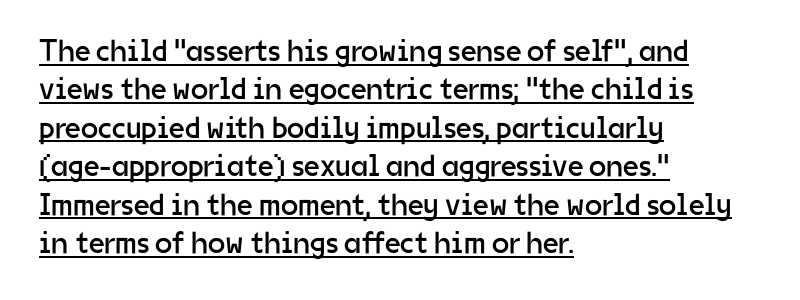
Does a line run under the words? Yes, clearly. These lines keep a tight, regular rhythm from letter to letter. Varying glyph widths throughout — classic text-font behaviour. Do the letters lean? They stand straight. Is the block centered? No — it sits flush against the left margin.
